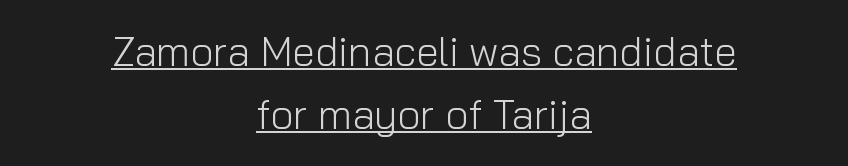
Q: Is the text bold? A: No.
Q: Is the text italic (slanted)? A: No, it is upright.
Q: Is the typeface a serif or a sans-serif typeface? A: Sans-serif.
Q: Is the text underlined? A: Yes.
Q: How is the paragraph aligned? A: Centered.
Q: Is the spacing between letters normal or unusually wide? A: Normal.
Q: Is the spacing between lines tight, normal or loose? A: Normal.
Q: Width (condensed, normal, or wide)? A: Normal.
Q: Stroke contrast? A: Low.
Q: x-height? A: Medium.
Q: Monospaced? A: No.
